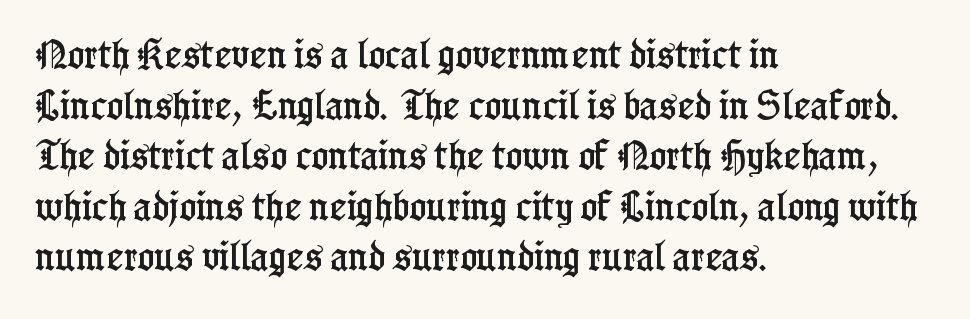
Students, observe: this is what conventionally led text looks like. Note: serifs present on the glyphs. If you drew a ruler down the left edge, every line would touch it. The space beneath each line is pristine and unruled.
